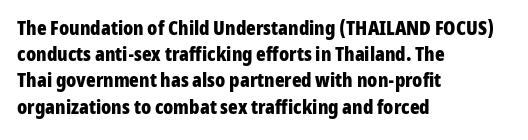
{"italic": "no", "bold": "yes", "underline": "no", "align": "left", "line_spacing": "normal", "line_spacing_ratio": 1.31, "letter_spacing": "normal", "letter_spacing_em": 0.0, "glyph_px": 20}
